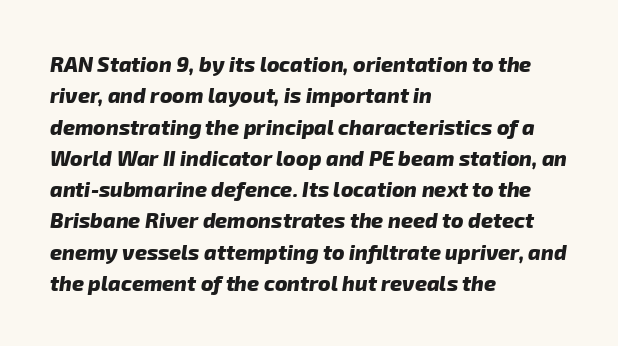
Q: Is the text bold? A: Yes.
Q: Is the text underlined? A: No.
Q: How is the paragraph aligned? A: Left-aligned.
Q: Is the spacing between letters normal or unusually wide? A: Normal.
Q: Is the spacing between lines tight, normal or loose? A: Normal.
